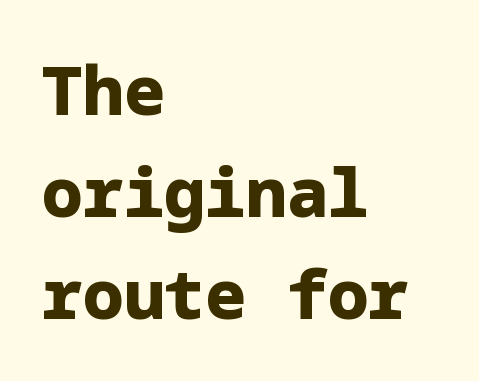
The image shows 68 px heavy sans-serif type, upright; set left-aligned, normal line spacing (1.5x), normal letter spacing, not underlined; low stroke contrast and a medium x-height.
